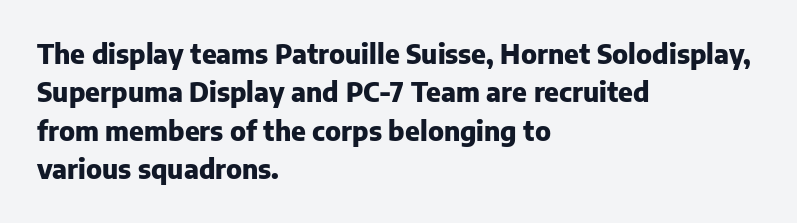
A typesetter would mark this as roman, not italic. Rule under the text: the space is simply empty. Layout note: lines flush left. The designer left line spacing at the default. What weight is shown? A full bold with thick strokes. This sample uses plain, unmodified letter spacing.
